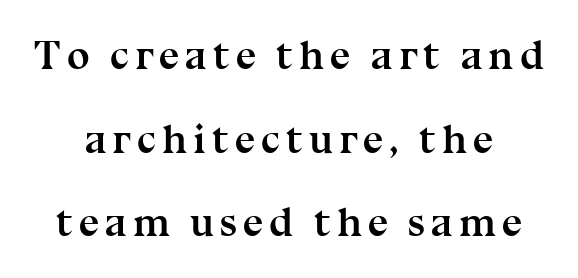
The image shows 41 px semibold serif type, upright; set centered, loose line spacing (2.04x), not underlined; medium stroke contrast and a medium x-height.
